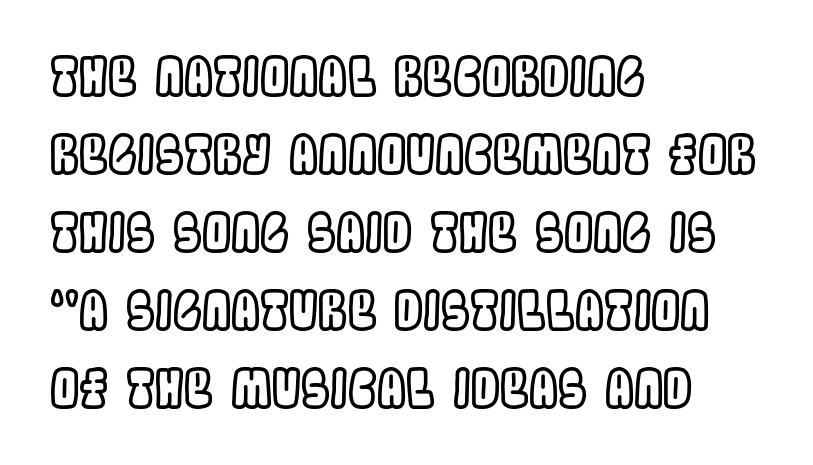
Q: Is the text italic (slanted)? A: No, it is upright.
Q: Is the text underlined? A: No.
Q: How is the paragraph aligned? A: Left-aligned.
Q: Is the spacing between letters normal or unusually wide? A: Normal.
Q: Is the spacing between lines tight, normal or loose? A: Normal.
Q: Width (condensed, normal, or wide)? A: Condensed.
Q: x-height? A: Large.
Q: Monospaced? A: No.
